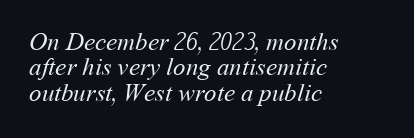
What stands out about the letter spacing? Nothing — it is the standard amount. Letters rest on an invisible, unmarked baseline. The characters are drawn with everyday or finer stroke widths. Line spacing here is tight. Reading down the block, your eye returns to a fixed left position each line.
